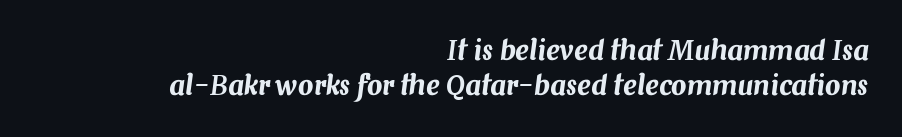
A normal amount of white space separates one row of letters from the next. Short note: letters normally spaced. The lettering tilts uniformly, giving the passage an italic look. Every row of glyphs terminates at an identical x-position on the right.
